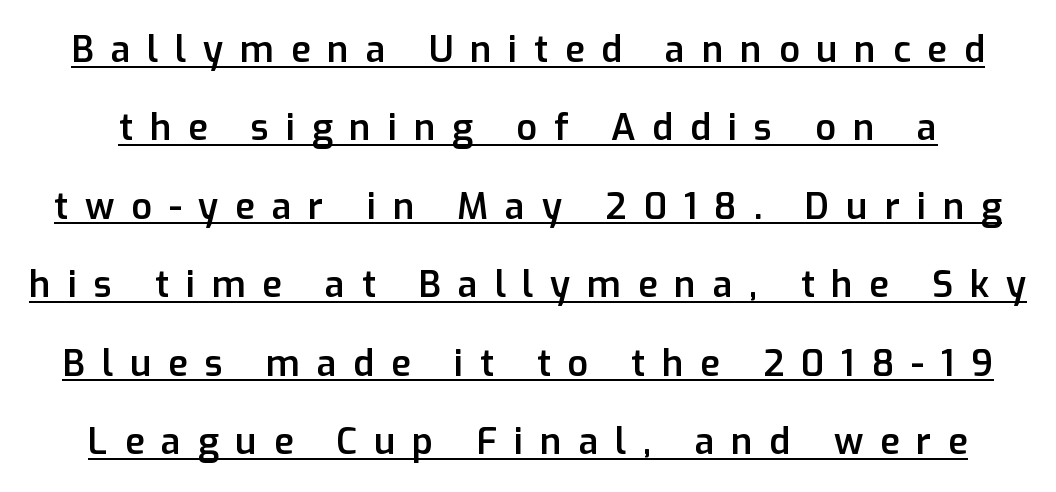
The glyphs are accompanied by a horizontal stroke just below them. The line texture is sparse and dotted thanks to wide tracking. A semibold gives these letters moderate extra thickness, short of bold. Each letter keeps its own natural width here, so spacing adapts to shape. This block would shrink considerably if given ordinary leading; it's expanded now.
